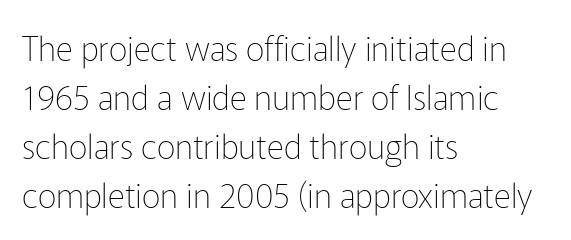
The weight tops out at a normal text grade. Line beginnings align vertically; line endings do not. These lines were composed using upright roman letters. Is this a sans? Yes — the strokes have no serifs. Does the leading feel generous? No, just average. Think of a printed novel: that variable character pitch is what you see here.
